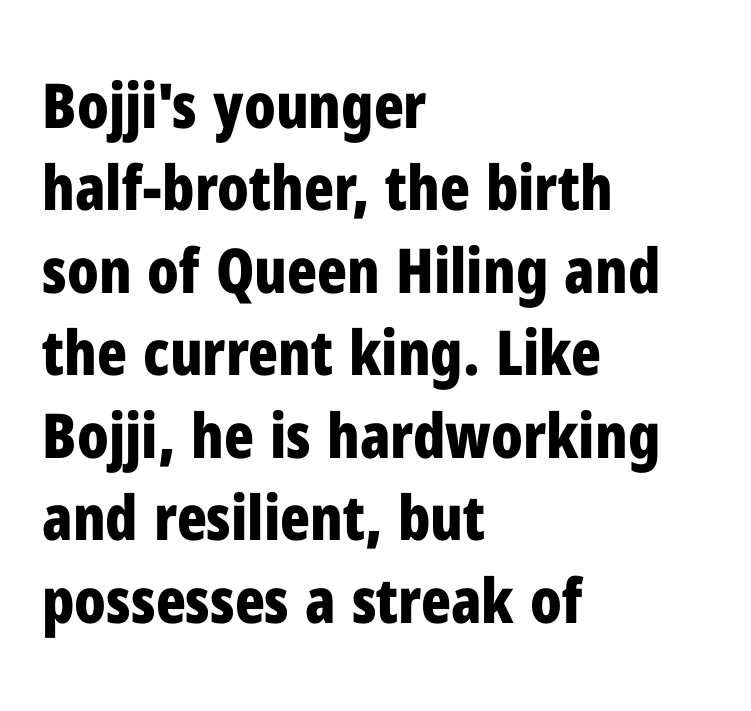
Q: Is the text bold? A: Yes.
Q: Is the text italic (slanted)? A: No, it is upright.
Q: Is the typeface a serif or a sans-serif typeface? A: Sans-serif.
Q: Is the text underlined? A: No.
Q: How is the paragraph aligned? A: Left-aligned.
Q: Is the spacing between letters normal or unusually wide? A: Normal.
Q: Is the spacing between lines tight, normal or loose? A: Normal.
Q: Width (condensed, normal, or wide)? A: Condensed.
Q: Stroke contrast? A: Low.
Q: x-height? A: Medium.
Q: Monospaced? A: No.
